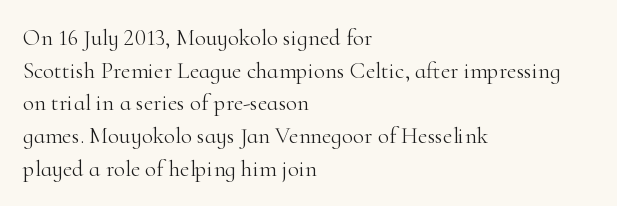
The image shows 23 px text type, upright; set left-aligned, normal line spacing (1.42x), normal letter spacing, not underlined.
